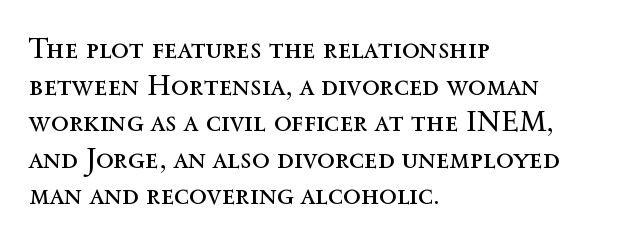
{"italic": "no", "bold": "no", "weight": "regular", "width": "normal", "x_height": "medium", "monospaced": "no", "underline": "no", "align": "left", "line_spacing": "normal", "line_spacing_ratio": 1.26, "letter_spacing": "normal", "letter_spacing_em": 0.0, "glyph_px": 29}
